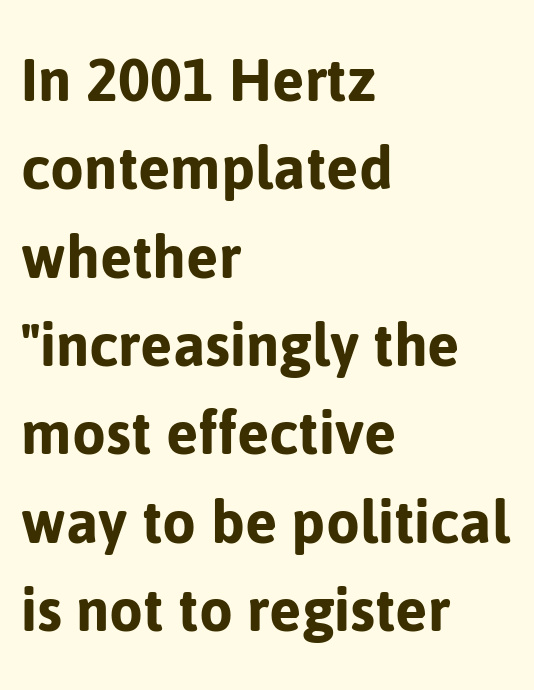
Q: Is the text italic (slanted)? A: No, it is upright.
Q: Is the typeface a serif or a sans-serif typeface? A: Sans-serif.
Q: Is the text underlined? A: No.
Q: How is the paragraph aligned? A: Left-aligned.
Q: Is the spacing between letters normal or unusually wide? A: Normal.
Q: Is the spacing between lines tight, normal or loose? A: Normal.
Q: Width (condensed, normal, or wide)? A: Normal.
Q: Stroke contrast? A: Low.
Q: x-height? A: Medium.
Q: Monospaced? A: No.
